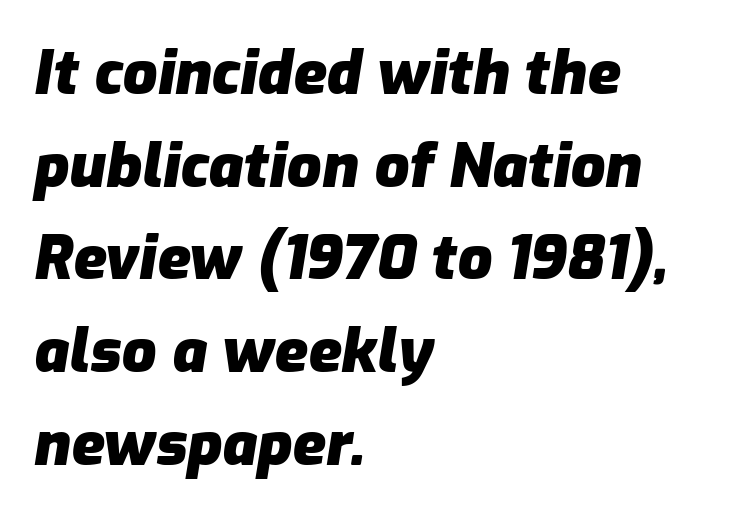
The passage shown is typed in a proportional face where columns would drift. Look at the stroke-to-counter ratio: heavy, a bold. The typesetter chose a ragged-right arrangement here. No extra tracking has been applied to these lines. The typography opts for an oblique posture over an upright one. Lines of text with bare space underneath.
